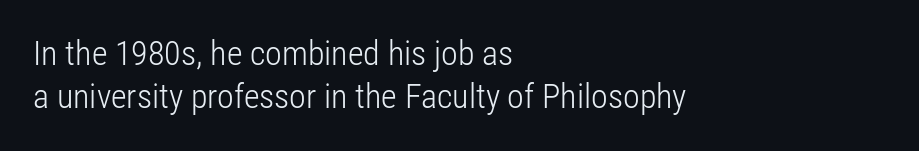
Q: Is the text bold? A: No.
Q: Is the text italic (slanted)? A: No, it is upright.
Q: Is the typeface a serif or a sans-serif typeface? A: Sans-serif.
Q: Is the text underlined? A: No.
Q: How is the paragraph aligned? A: Left-aligned.
Q: Is the spacing between letters normal or unusually wide? A: Normal.
Q: Is the spacing between lines tight, normal or loose? A: Normal.
Q: Width (condensed, normal, or wide)? A: Condensed.
Q: Stroke contrast? A: Low.
Q: x-height? A: Medium.
Q: Monospaced? A: No.
